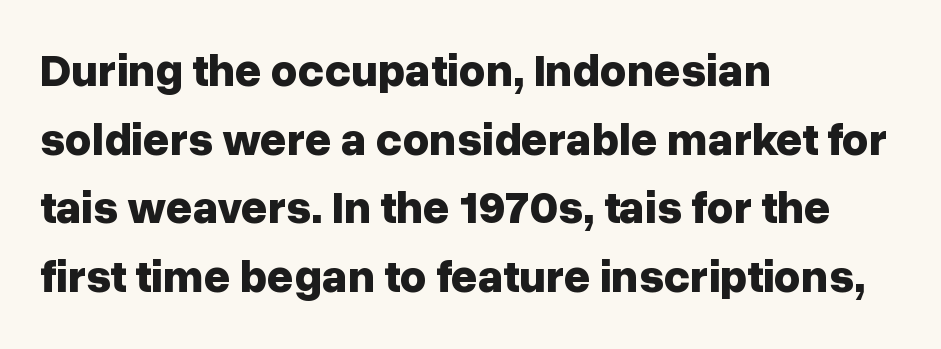
Q: Is the text bold? A: Yes.
Q: Is the text italic (slanted)? A: No, it is upright.
Q: Is the typeface a serif or a sans-serif typeface? A: Sans-serif.
Q: Is the text underlined? A: No.
Q: How is the paragraph aligned? A: Left-aligned.
Q: Is the spacing between letters normal or unusually wide? A: Normal.
Q: Is the spacing between lines tight, normal or loose? A: Normal.
Q: Width (condensed, normal, or wide)? A: Normal.
Q: Stroke contrast? A: Low.
Q: x-height? A: Medium.
Q: Monospaced? A: No.
